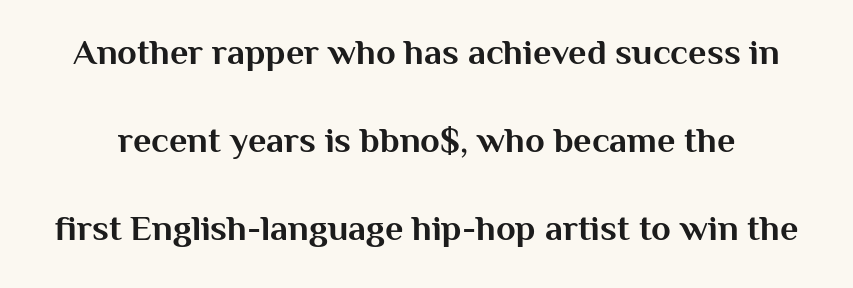
A bare baseline throughout the passage. This sample uses an upright cut, with every glyph sitting square on the baseline. Words appear dense and cohesive because spacing is normal. The type family on display is of the sans-serif kind. Quick note: interline space is abundant. The rendering uses natural spacing where letterforms have individual widths.
